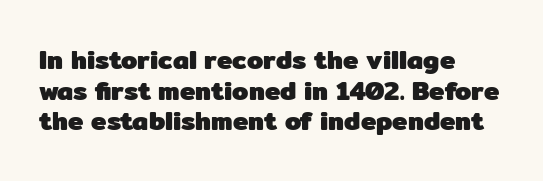
The image shows 26 px bold type, upright; set left-aligned, line spacing 1.18x, normal letter spacing, not underlined.
